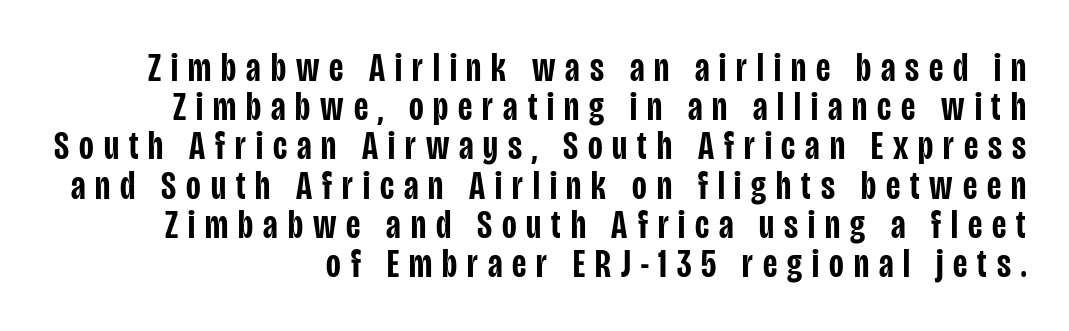
{"serif": "no", "italic": "no", "bold": "semi", "weight": "semibold", "width": "condensed", "stroke_contrast": "low", "x_height": "large", "monospaced": "no", "underline": "no", "align": "right", "line_spacing": "tight", "line_spacing_ratio": 0.98, "letter_spacing": "wide", "letter_spacing_em": 0.25, "glyph_px": 40}
